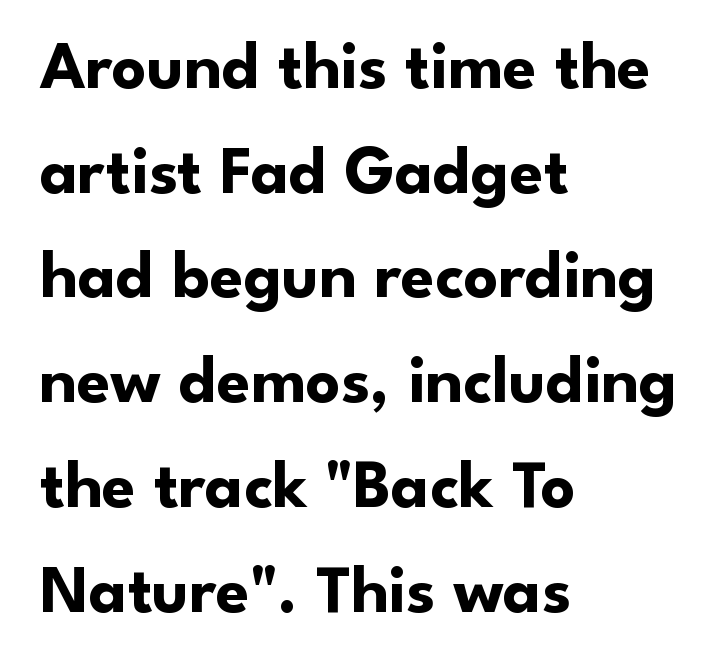
Q: Is the text bold? A: Yes.
Q: Is the text italic (slanted)? A: No, it is upright.
Q: Is the typeface a serif or a sans-serif typeface? A: Sans-serif.
Q: Is the text underlined? A: No.
Q: How is the paragraph aligned? A: Left-aligned.
Q: Is the spacing between letters normal or unusually wide? A: Normal.
Q: Is the spacing between lines tight, normal or loose? A: Normal.
Q: Width (condensed, normal, or wide)? A: Normal.
Q: Stroke contrast? A: Low.
Q: x-height? A: Small.
Q: Monospaced? A: No.
